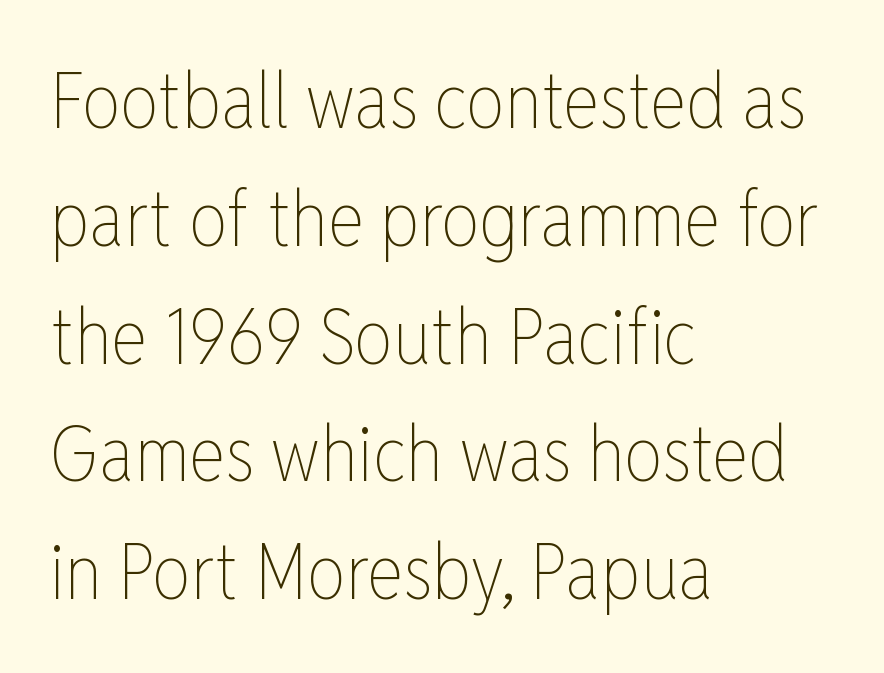
Q: Is the text bold? A: No.
Q: Is the text italic (slanted)? A: No, it is upright.
Q: Is the text underlined? A: No.
Q: How is the paragraph aligned? A: Left-aligned.
Q: Is the spacing between letters normal or unusually wide? A: Normal.
Q: Is the spacing between lines tight, normal or loose? A: Normal.
Q: Width (condensed, normal, or wide)? A: Condensed.
Q: Stroke contrast? A: Low.
Q: x-height? A: Medium.
Q: Monospaced? A: No.
